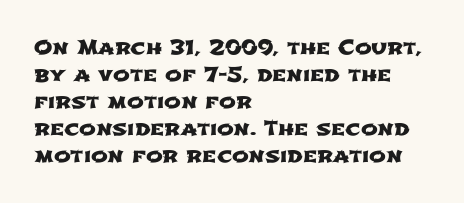
Letters rest on an invisible, unmarked baseline. All the whitespace from short lines collects on the right. Standard letterfit; no display-style spreading of the glyphs. Is there much room between lines? A standard amount, neither cramped nor airy.
